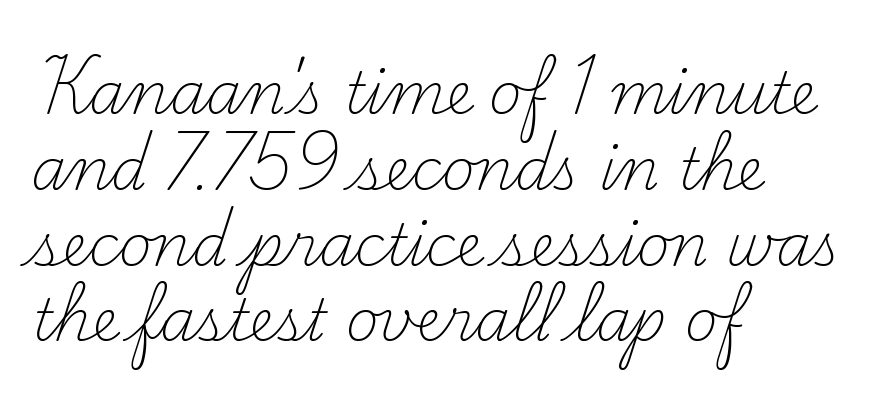
The image shows 57 px light type; set left-aligned, normal line spacing (1.33x), normal letter spacing, not underlined; medium stroke contrast and a small x-height.
